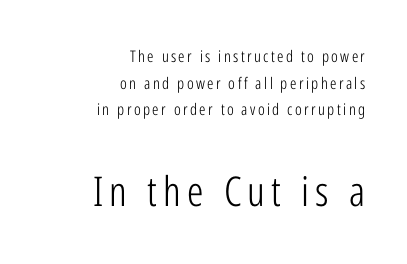
{"serif": "no", "italic": "no", "bold": "no", "weight": "light", "width": "condensed", "stroke_contrast": "low", "x_height": "medium", "monospaced": "no", "underline": "no", "align": "right", "line_spacing": "normal", "line_spacing_ratio": 1.66, "larger_block": "second", "size_ratio": 2.56, "glyph_px": 41}
